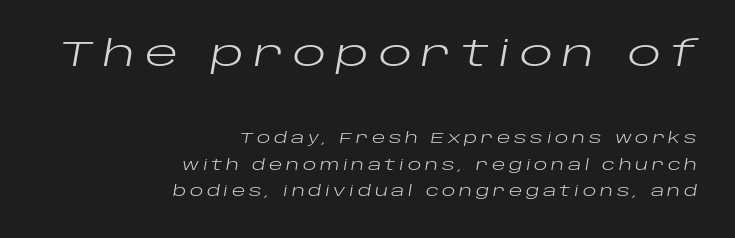
Inter-character spacing is expanded well beyond the font's built-in metrics. The space beneath each line is pristine and unruled. This sample has the flowing, uneven cadence of proportional lettering. Typeset ragged left — the right edge is the straight one. Emphasis-style slanted type is in use. This is not heavy type; no bold has been used.
